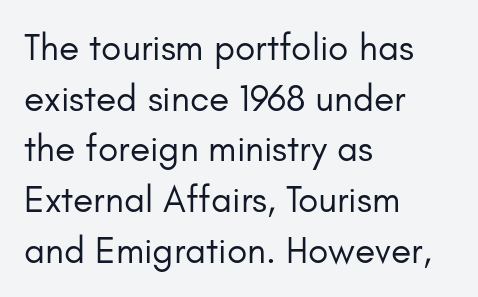
{"serif": "no", "italic": "no", "bold": "no", "weight": "regular", "width": "normal", "stroke_contrast": "low", "x_height": "small", "monospaced": "no", "underline": "no", "align": "left", "line_spacing": "normal", "line_spacing_ratio": 1.37, "letter_spacing": "normal", "letter_spacing_em": 0.0, "glyph_px": 37}
